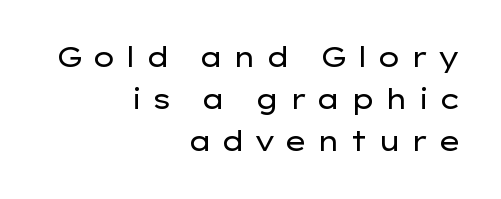
Q: Is the text bold? A: No.
Q: Is the text italic (slanted)? A: No, it is upright.
Q: Is the text underlined? A: No.
Q: How is the paragraph aligned? A: Right-aligned.
Q: Is the spacing between letters normal or unusually wide? A: Unusually wide.
Q: Is the spacing between lines tight, normal or loose? A: Normal.
